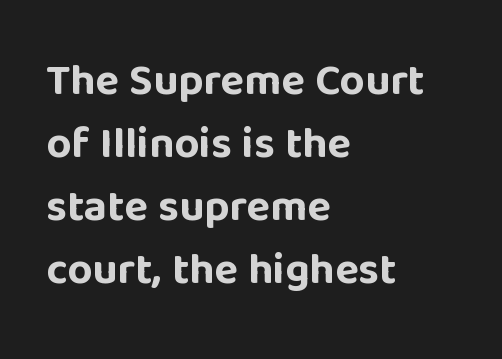
Leading: standard. These lines carry a lot of weight — the face is fully bold. Caption: multi-line text, flush left, ragged right. The glyphs in this specimen are sans serif.
